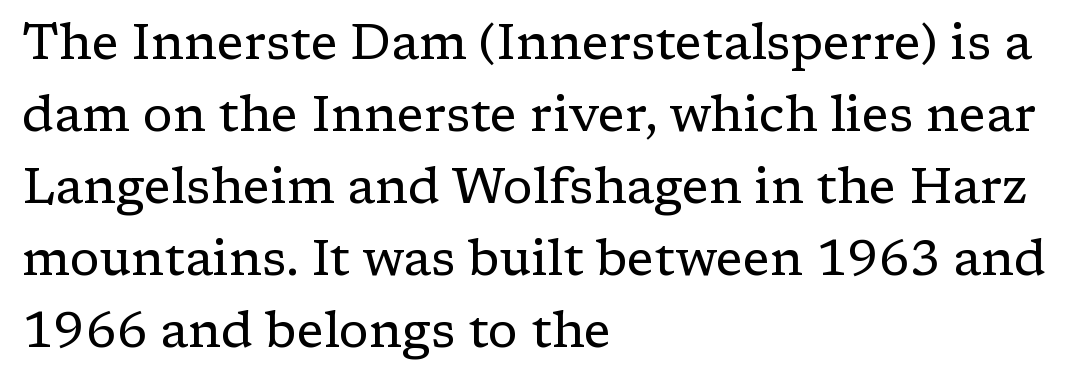
The image shows 50 px regular-weight serif type, upright; set left-aligned, normal line spacing (1.44x), normal letter spacing, not underlined; low stroke contrast and a medium x-height.
